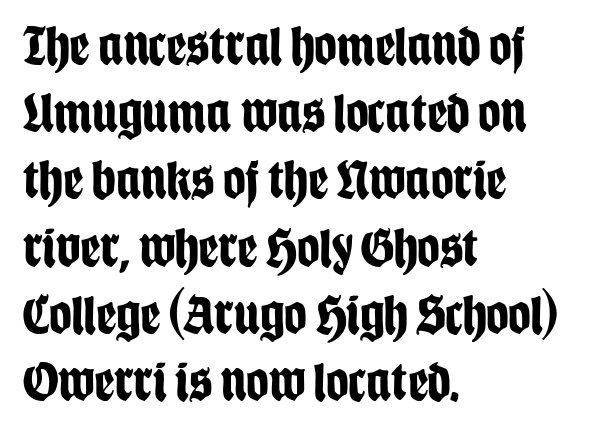
Q: Is the text bold? A: Yes.
Q: Is the text italic (slanted)? A: No, it is upright.
Q: Is the typeface a serif or a sans-serif typeface? A: Sans-serif.
Q: Is the text underlined? A: No.
Q: How is the paragraph aligned? A: Left-aligned.
Q: Is the spacing between letters normal or unusually wide? A: Normal.
Q: Width (condensed, normal, or wide)? A: Condensed.
Q: Stroke contrast? A: Low.
Q: x-height? A: Large.
Q: Monospaced? A: No.
